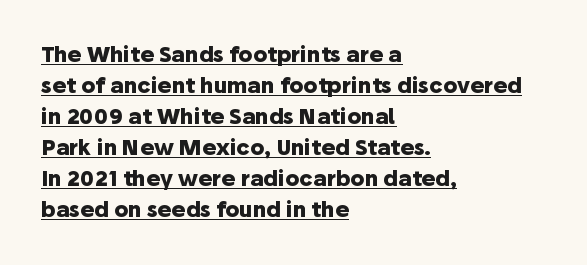
The image shows 21 px bold type, upright; set left-aligned, normal line spacing (1.48x), normal letter spacing, underlined.
